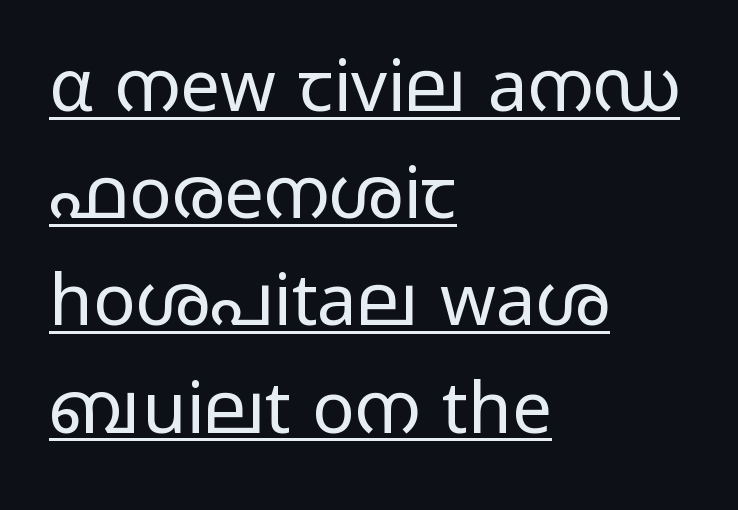
{"serif": "no", "italic": "no", "bold": "no", "weight": "regular", "width": "wide", "stroke_contrast": "low", "x_height": "medium", "monospaced": "no", "underline": "yes", "align": "left", "line_spacing": "normal", "line_spacing_ratio": 1.51, "letter_spacing": "normal", "letter_spacing_em": 0.0, "glyph_px": 71}
